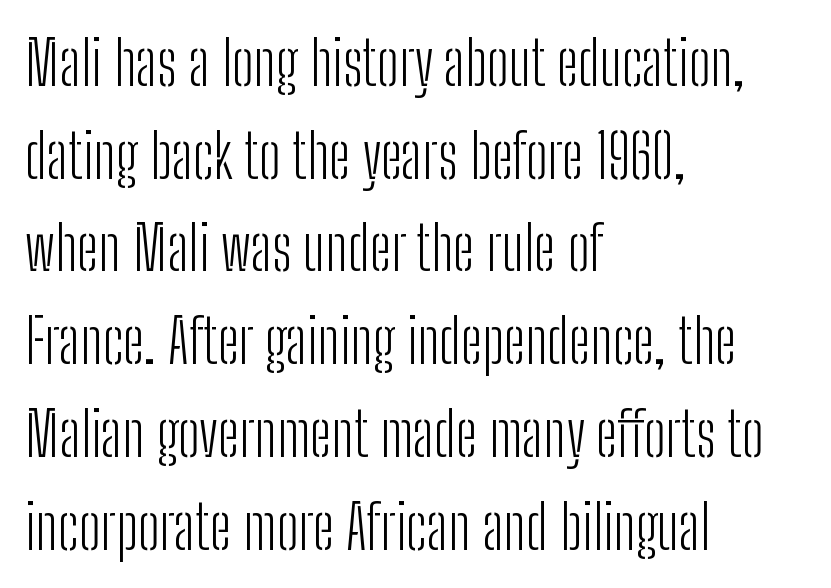
The image shows 61 px light, condensed sans-serif type, upright; set left-aligned, normal line spacing (1.52x), normal letter spacing, not underlined; low stroke contrast and a medium x-height.
